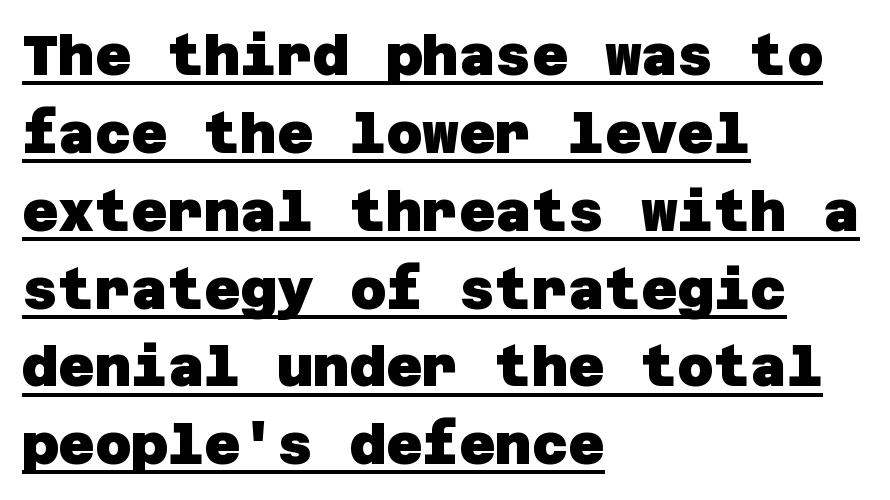
{"serif": "no", "bold": "yes", "weight": "heavy", "width": "normal", "stroke_contrast": "low", "x_height": "large", "underline": "yes", "align": "left", "line_spacing": "normal", "line_spacing_ratio": 1.39, "letter_spacing": "normal", "letter_spacing_em": 0.0, "glyph_px": 56}
